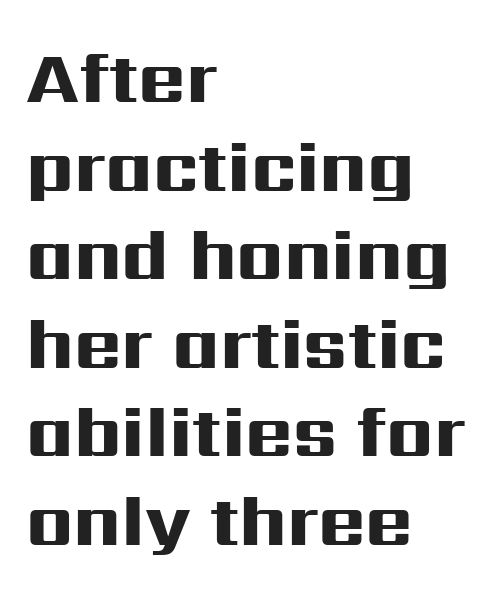
This is heavy type, rendered in bold. Classification — sans serif. Tracking value appears to be zero — textbook default spacing. A typesetter would call this proportional, since set widths differ per character. The glyphs are unaccompanied by any horizontal stroke below them. In terms of posture, this sample is upright.
